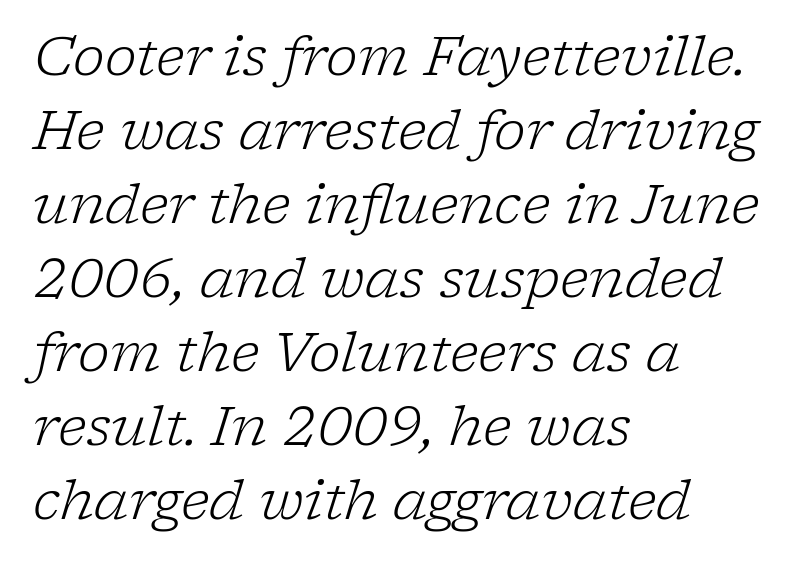
The ragged edge is on the right, which tells us the setting is flush left. Stems here are at most as thick as an everyday book face. Rows of type keep a routine distance in the vertical direction. The baseline area is clear. How are the letters spaced? Ordinarily, with no added tracking. The specimen reads as italic at a glance.
